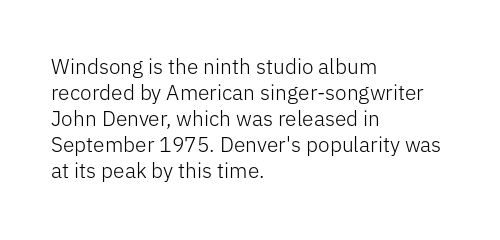
Q: Is the text bold? A: No.
Q: Is the text italic (slanted)? A: No, it is upright.
Q: Is the text underlined? A: No.
Q: How is the paragraph aligned? A: Left-aligned.
Q: Is the spacing between letters normal or unusually wide? A: Normal.
